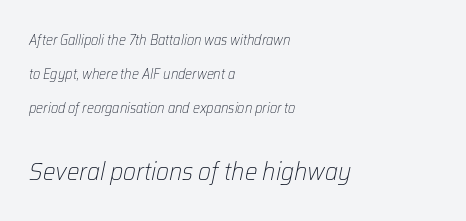
Any mark beneath the type? The region is blank. Honestly, the letter spacing is just normal — you wouldn't notice it. The typesetting does not lean heavy: it is not bold. Notice how the stems are inclined rather than vertical — that's the hallmark of italics. Loosely led — the rows are spread out. Does the bottom block carry the larger type? Yes, it does.
